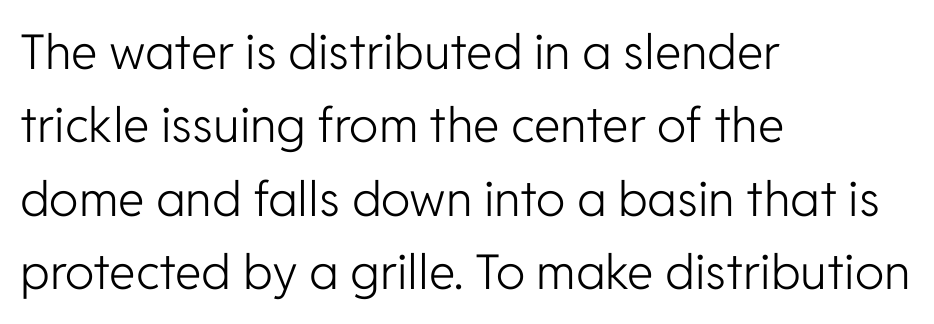
Q: Is the text bold? A: No.
Q: Is the text italic (slanted)? A: No, it is upright.
Q: Is the typeface a serif or a sans-serif typeface? A: Sans-serif.
Q: Is the text underlined? A: No.
Q: How is the paragraph aligned? A: Left-aligned.
Q: Is the spacing between letters normal or unusually wide? A: Normal.
Q: Is the spacing between lines tight, normal or loose? A: Normal.
Q: Width (condensed, normal, or wide)? A: Normal.
Q: Stroke contrast? A: Low.
Q: x-height? A: Medium.
Q: Monospaced? A: No.
